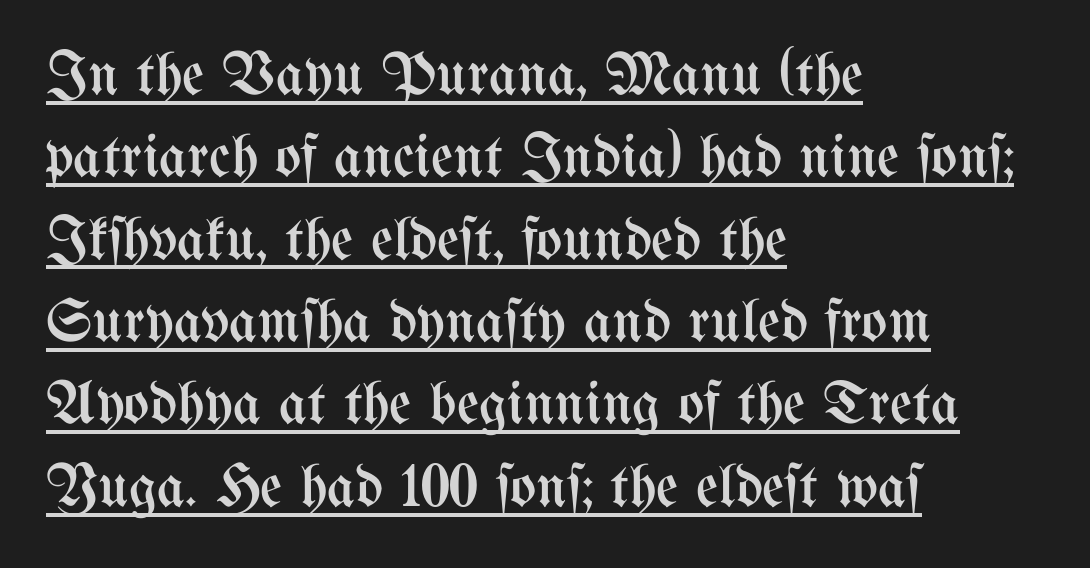
The image shows 61 px regular-weight, condensed type, upright; set left-aligned, normal line spacing (1.35x), normal letter spacing, underlined; medium stroke contrast and a medium x-height.
